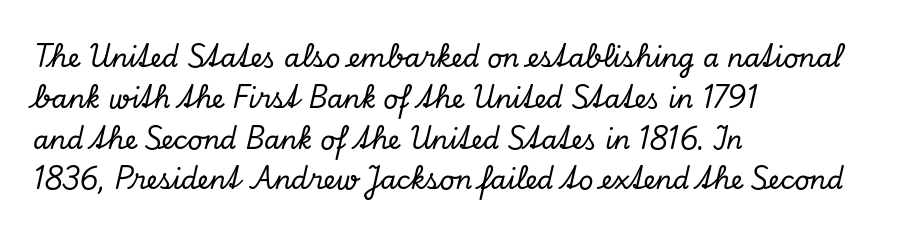
Q: Is the text italic (slanted)? A: Yes, it leans right by about 13 degrees.
Q: Is the text underlined? A: No.
Q: How is the paragraph aligned? A: Left-aligned.
Q: Is the spacing between letters normal or unusually wide? A: Normal.
Q: Is the spacing between lines tight, normal or loose? A: Normal.
